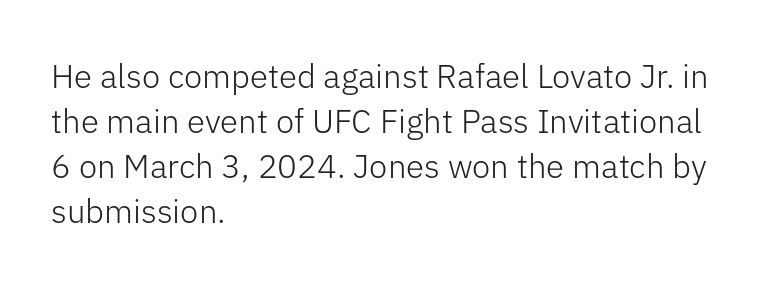
Quick note: underline off. Posture: straight, roman, zero tilt. You could call the tracking neutral — neither tight nor loose. The strokes carry an ordinary text weight at most.
